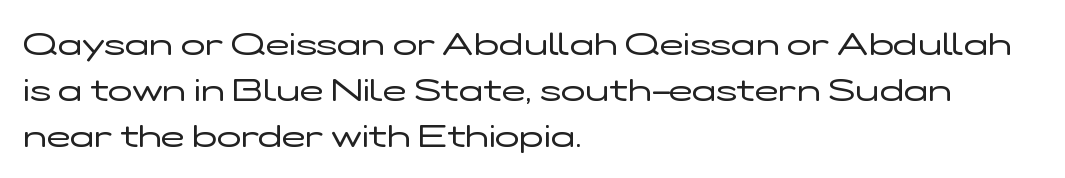
The image shows 32 px regular-weight, wide sans-serif type, upright; set left-aligned, normal line spacing (1.43x), normal letter spacing, not underlined; low stroke contrast and a medium x-height.
